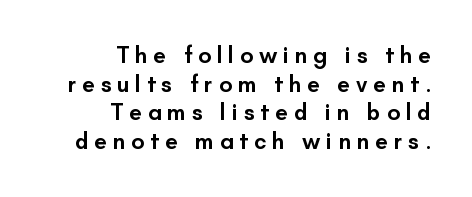
{"italic": "no", "bold": "semi", "underline": "no", "align": "right", "line_spacing": "normal", "line_spacing_ratio": 1.25, "letter_spacing": "wide", "letter_spacing_em": 0.25, "glyph_px": 23}
